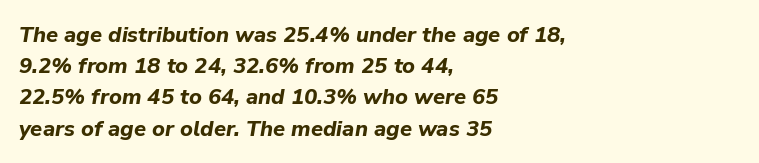
{"italic": "yes", "lean": "right", "slant_degrees": 9, "bold": "yes", "underline": "no", "align": "left", "line_spacing": "normal", "line_spacing_ratio": 1.42, "letter_spacing": "normal", "letter_spacing_em": 0.0, "glyph_px": 22}
